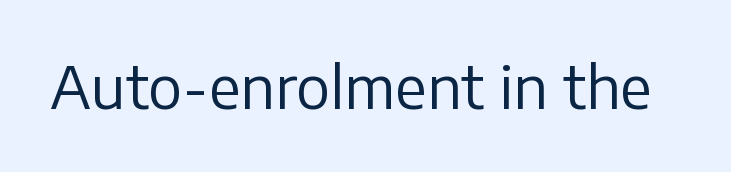
The words here are not underlined. Observe the ordinary spacing: letters are neighbours, not strangers. To sum up the face: it is a sans, with no serifs. This is the regular roman posture of the typeface. Think of a printed novel: that variable character pitch is what you see here.
